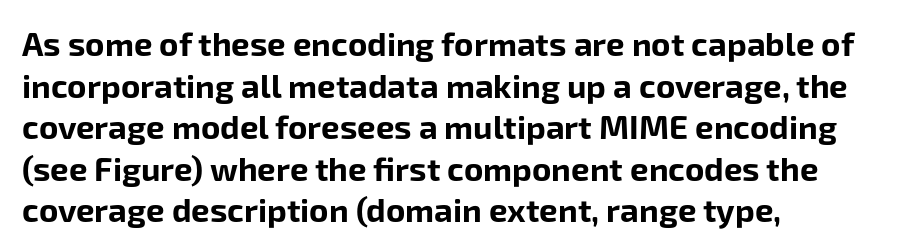
The image shows 33 px bold sans-serif type, upright; set left-aligned, normal line spacing (1.26x), normal letter spacing, not underlined; low stroke contrast and a medium x-height.
